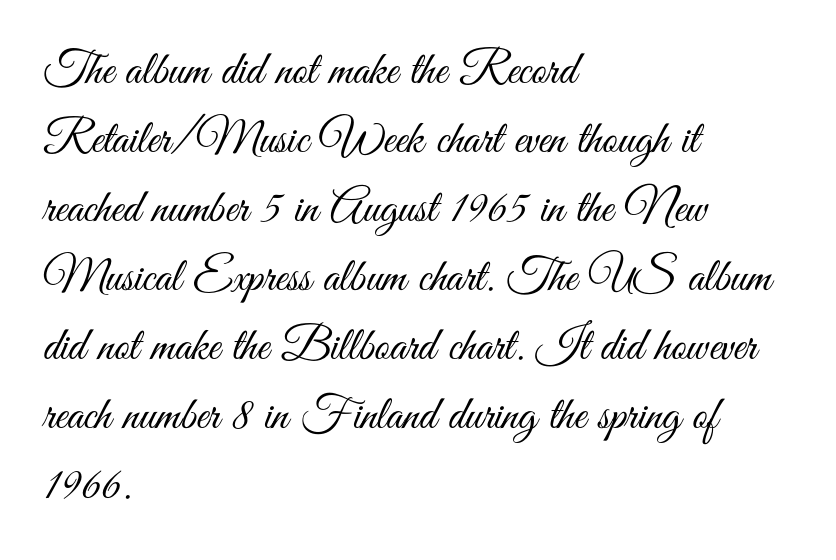
Q: Is the text bold? A: No.
Q: Is the text italic (slanted)? A: Yes.
Q: Is the typeface a serif or a sans-serif typeface? A: Sans-serif.
Q: Is the text underlined? A: No.
Q: How is the paragraph aligned? A: Left-aligned.
Q: Is the spacing between letters normal or unusually wide? A: Normal.
Q: Is the spacing between lines tight, normal or loose? A: Normal.
Q: Width (condensed, normal, or wide)? A: Condensed.
Q: Stroke contrast? A: Medium.
Q: x-height? A: Small.
Q: Monospaced? A: No.
